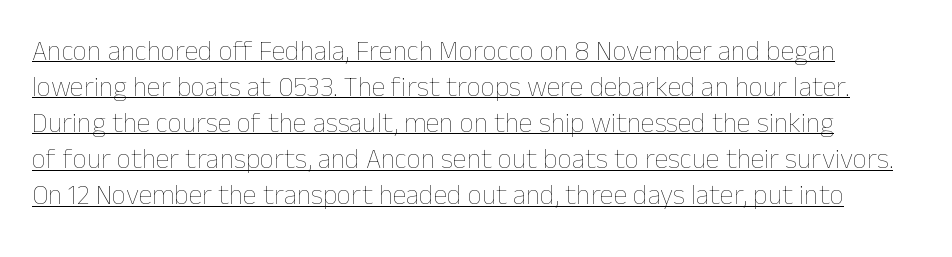
Quick note: interline space is typical. No heavy texture on the line: the type isn't bold. Upright lettering throughout. Letter spacing: default. Is this a fixed-width face? No — the glyphs have proportional, varying widths.
